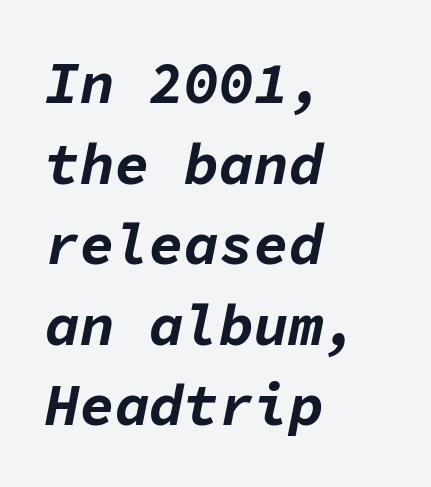
The image shows 58 px bold type, italic (leaning right), monospaced; set left-aligned, normal line spacing (1.39x), normal letter spacing, not underlined; low stroke contrast and a medium x-height.
